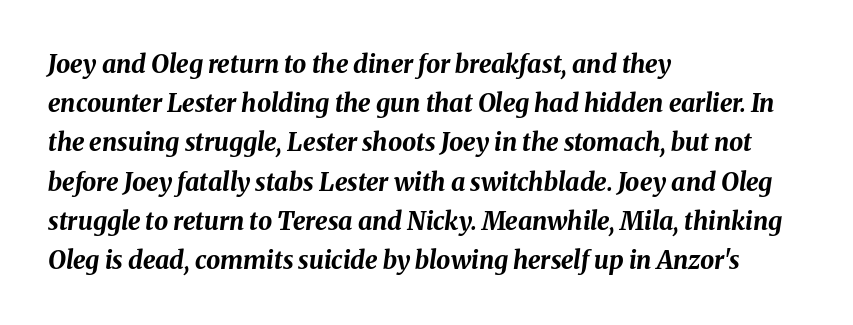
The image shows 25 px bold type, italic (leaning right); set left-aligned, normal line spacing (1.57x), normal letter spacing, not underlined.
